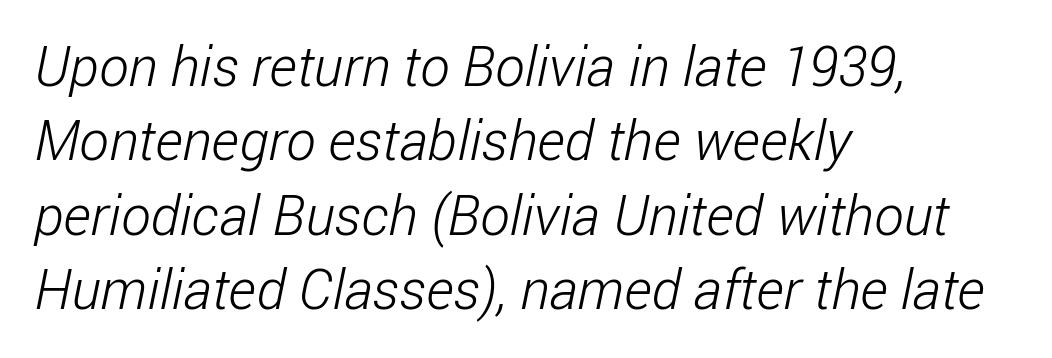
Letters rest on an invisible, unmarked baseline. Look at the tracking — it's just the regular setting, nothing added. Counters stay open thanks to moderate or lighter strokes. Classification — sans serif. The lines are quadded left. This sample has the flowing, uneven cadence of proportional lettering.
